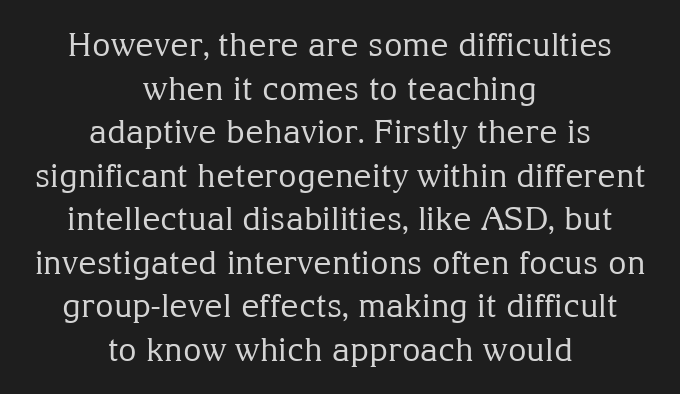
Inter-character spacing is left at the font's built-in metrics. Descender tails drop into unmarked territory. This is serif lettering, the kind often seen in printed books. Counters stay open thanks to moderate or lighter strokes.
